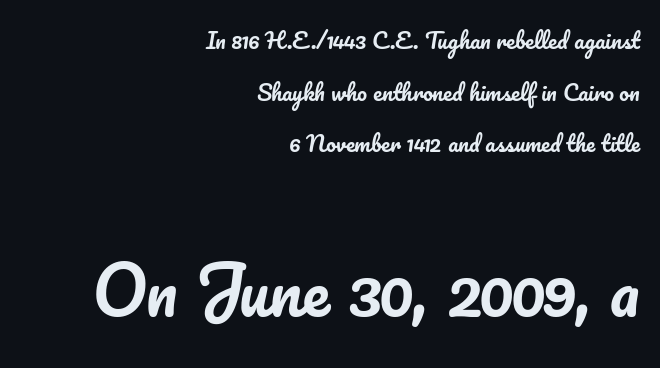
Q: Is the text italic (slanted)? A: Yes.
Q: Is the text underlined? A: No.
Q: How is the paragraph aligned? A: Right-aligned.
Q: Is the spacing between letters normal or unusually wide? A: Normal.
Q: Is the spacing between lines tight, normal or loose? A: Loose.
Q: Which block of text is set in a larger size, the first (top) or the second (bottom)? A: The second (bottom) one.
Q: Width (condensed, normal, or wide)? A: Normal.
Q: Stroke contrast? A: Low.
Q: x-height? A: Small.
Q: Monospaced? A: No.
